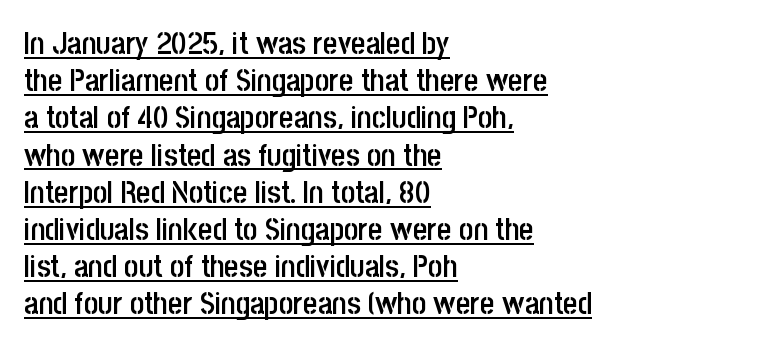
The image shows 31 px semibold, condensed sans-serif type, upright; set left-aligned, line spacing 1.2x, normal letter spacing, underlined; low stroke contrast and a large x-height.
